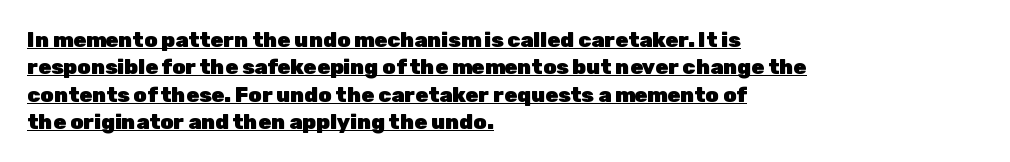
The image shows 21 px bold type, upright; set left-aligned, normal line spacing (1.3x), normal letter spacing, underlined.
